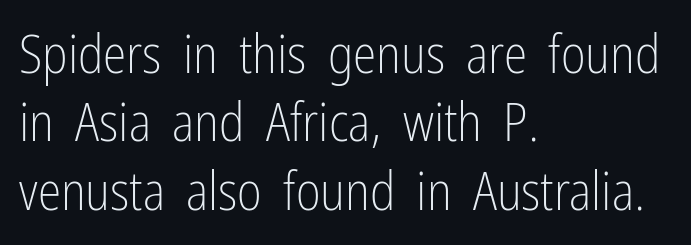
Rows of type keep a routine distance in the vertical direction. The glyphs in this specimen are sans serif. This sample is left-justified, so line endings fall wherever the words run out. Spacing between characters is what you'd get straight out of the box.
